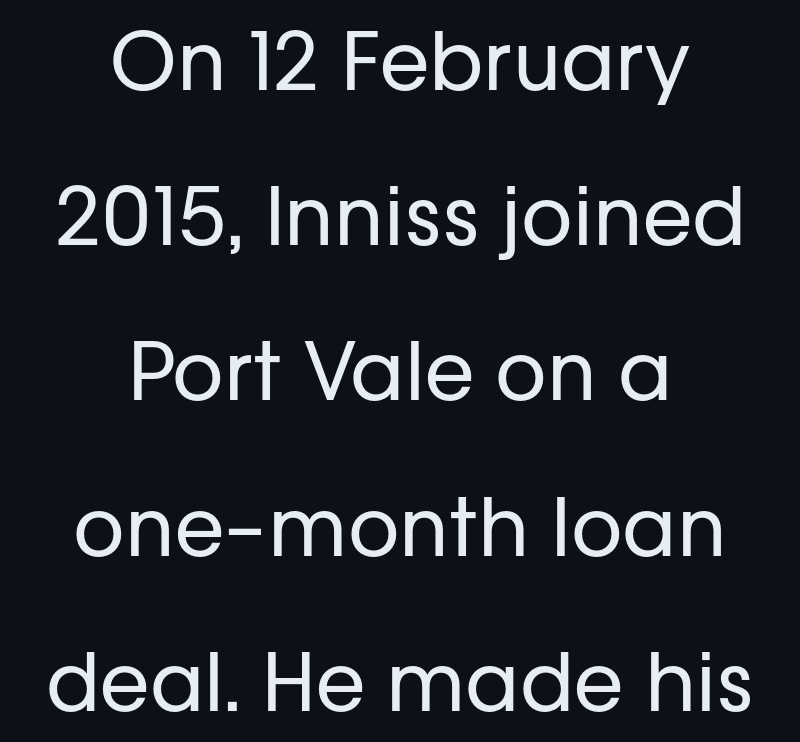
Is this a fixed-width face? No — the glyphs have proportional, varying widths. Lines of text with bare space underneath. The letterforms sit shoulder to shoulder at normal distance. Quick note: not italic, upright.
